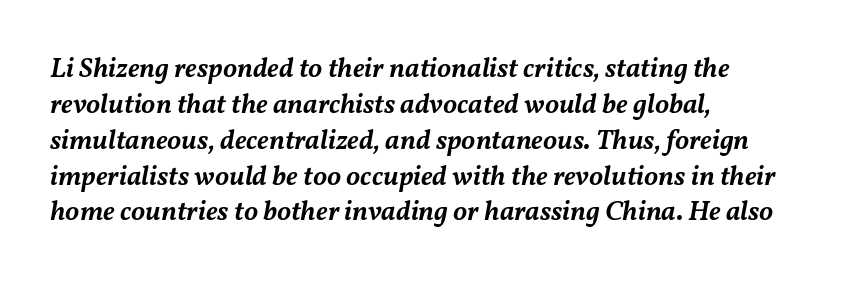
Q: Is the text bold? A: Semi-bold.
Q: Is the text italic (slanted)? A: Yes, it leans right by about 11 degrees.
Q: Is the text underlined? A: No.
Q: How is the paragraph aligned? A: Left-aligned.
Q: Is the spacing between letters normal or unusually wide? A: Normal.
Q: Is the spacing between lines tight, normal or loose? A: Normal.
Q: Width (condensed, normal, or wide)? A: Normal.
Q: Stroke contrast? A: Medium.
Q: x-height? A: Medium.
Q: Monospaced? A: No.
